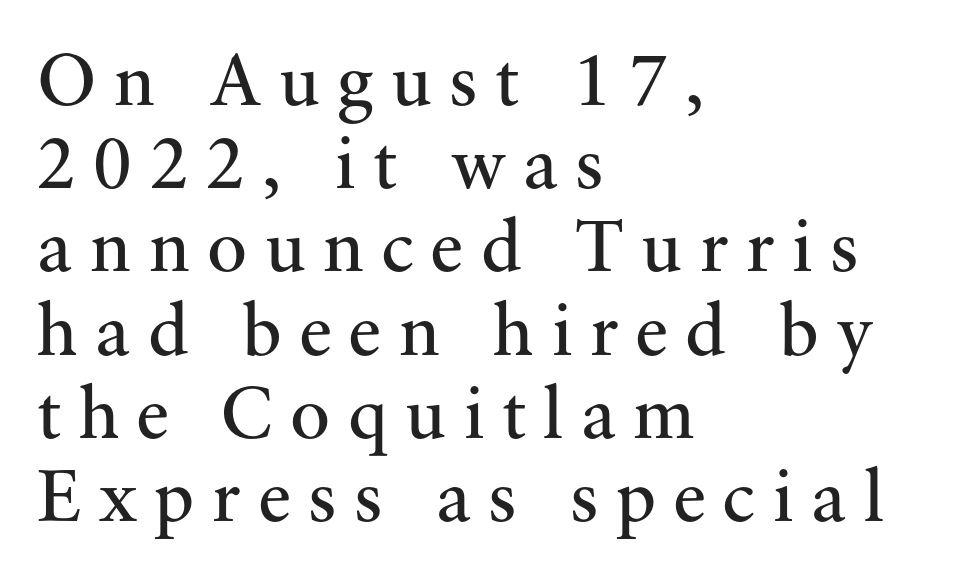
Q: Is the text bold? A: No.
Q: Is the text italic (slanted)? A: No, it is upright.
Q: Is the typeface a serif or a sans-serif typeface? A: Serif.
Q: Is the text underlined? A: No.
Q: How is the paragraph aligned? A: Left-aligned.
Q: Is the spacing between letters normal or unusually wide? A: Unusually wide.
Q: Is the spacing between lines tight, normal or loose? A: Tight.
Q: Width (condensed, normal, or wide)? A: Normal.
Q: Stroke contrast? A: Medium.
Q: x-height? A: Small.
Q: Monospaced? A: No.
